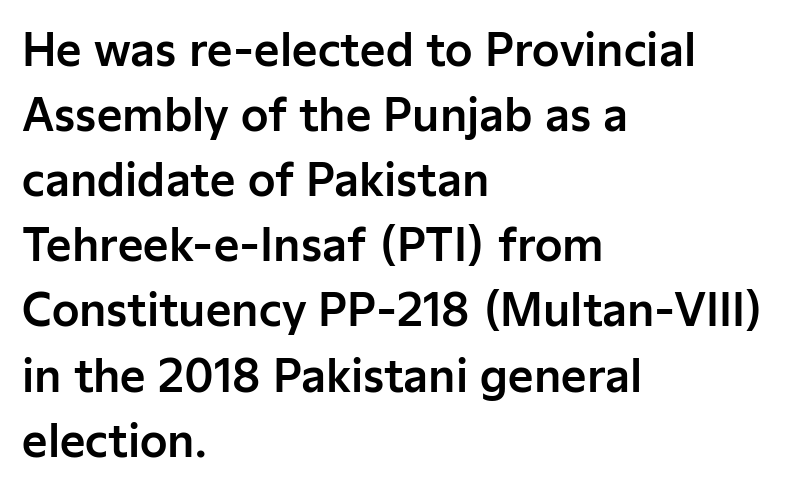
The image shows 44 px sans-serif type, upright; set left-aligned, normal line spacing (1.48x), normal letter spacing, not underlined; low stroke contrast and a medium x-height.
